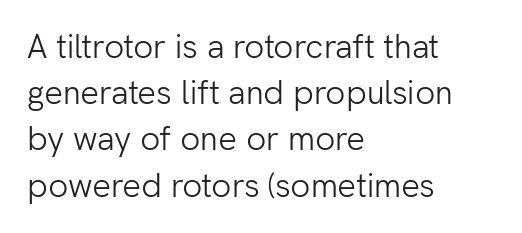
The image shows 33 px light sans-serif type, upright; set left-aligned, normal line spacing (1.4x), normal letter spacing, not underlined; low stroke contrast and a medium x-height.
